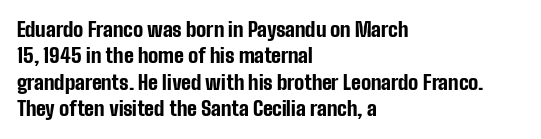
{"italic": "no", "bold": "yes", "underline": "no", "align": "left", "line_spacing": "normal", "line_spacing_ratio": 1.32, "letter_spacing": "normal", "letter_spacing_em": 0.0, "glyph_px": 20}
